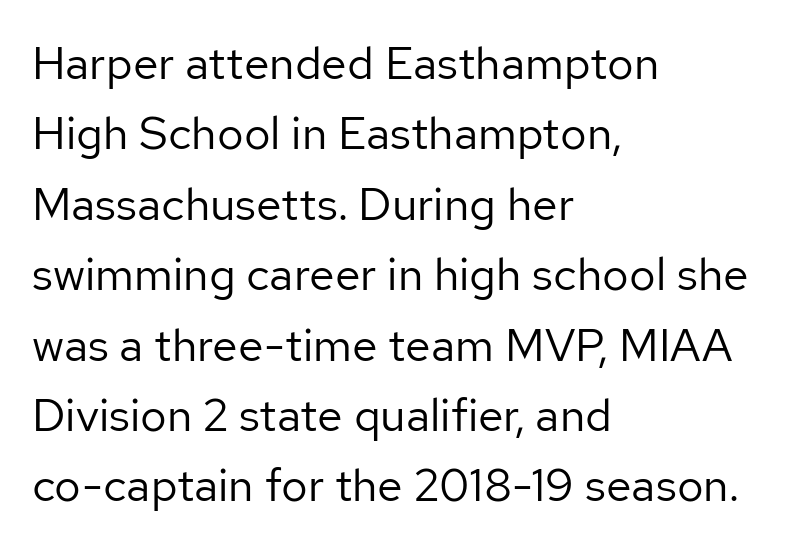
The image shows 46 px regular-weight sans-serif type, upright; set left-aligned, normal line spacing (1.53x), normal letter spacing, not underlined; low stroke contrast and a medium x-height.
